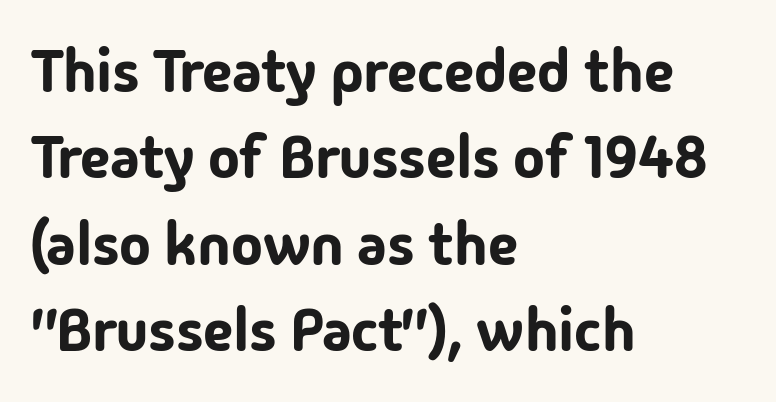
{"serif": "no", "italic": "no", "width": "normal", "stroke_contrast": "low", "x_height": "medium", "monospaced": "no", "underline": "no", "align": "left", "line_spacing": "normal", "line_spacing_ratio": 1.44, "letter_spacing": "normal", "letter_spacing_em": 0.0, "glyph_px": 60}
